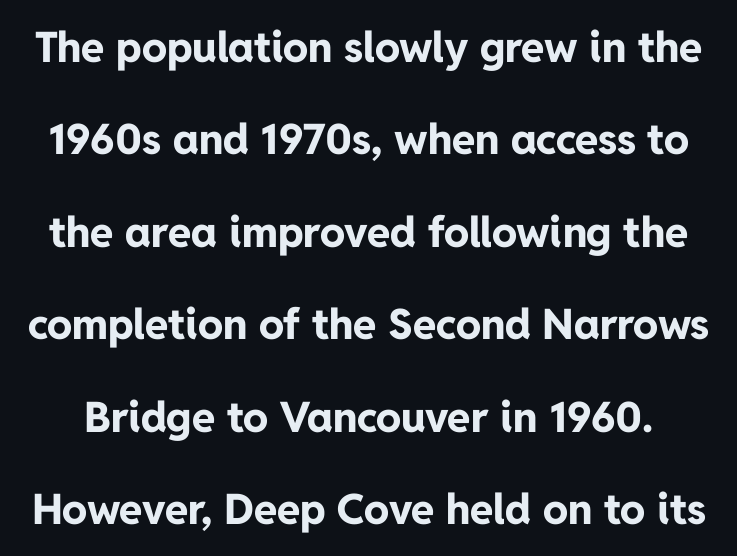
{"serif": "no", "italic": "no", "bold": "yes", "weight": "bold", "width": "normal", "stroke_contrast": "low", "x_height": "medium", "monospaced": "no", "underline": "no", "line_spacing": "loose", "line_spacing_ratio": 2.2, "letter_spacing": "normal", "letter_spacing_em": 0.0, "glyph_px": 42}
